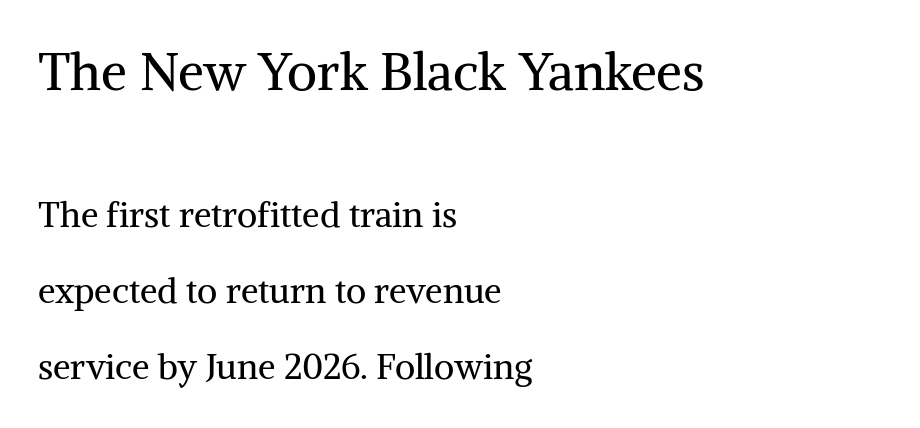
The image shows 52 px regular-weight serif type, upright; set left-aligned, loose line spacing (2.17x), normal letter spacing, not underlined; the first (top) block is 1.49x larger; medium stroke contrast and a medium x-height.
